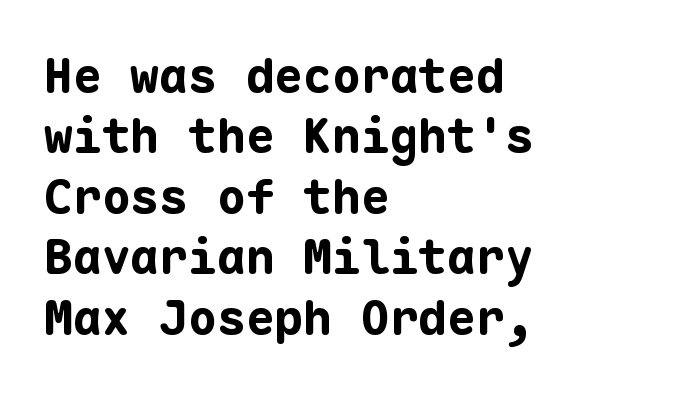
Plain, unruled lines of type. Nothing unusual about the tracking: characters are spaced as the font intends. Does the copy run flush right? No — it runs flush left. The characters look thick and weighty, a clear bold.
